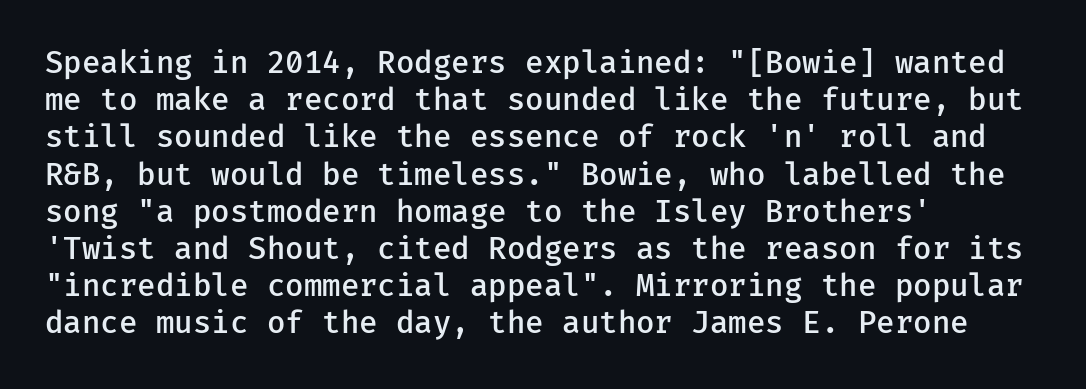
Students, this is semibold: more ink than regular, less than bold. These lines are rendered in a fixed-pitch font. The rendering shows plain stroke endings on the letterforms — a sans-serif design. The rag falls on the right side of this text block. The passage shown has conventional tracking throughout. This sample uses an upright cut, with every glyph sitting square on the baseline.
